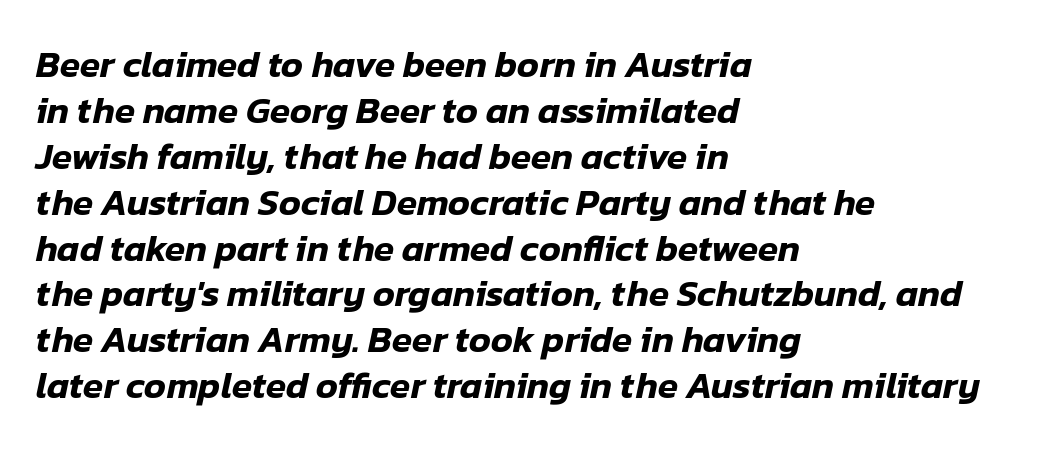
Q: Is the text italic (slanted)? A: Yes, it leans right by about 12 degrees.
Q: Is the text underlined? A: No.
Q: How is the paragraph aligned? A: Left-aligned.
Q: Is the spacing between letters normal or unusually wide? A: Normal.
Q: Width (condensed, normal, or wide)? A: Normal.
Q: Stroke contrast? A: Low.
Q: x-height? A: Medium.
Q: Monospaced? A: No.
